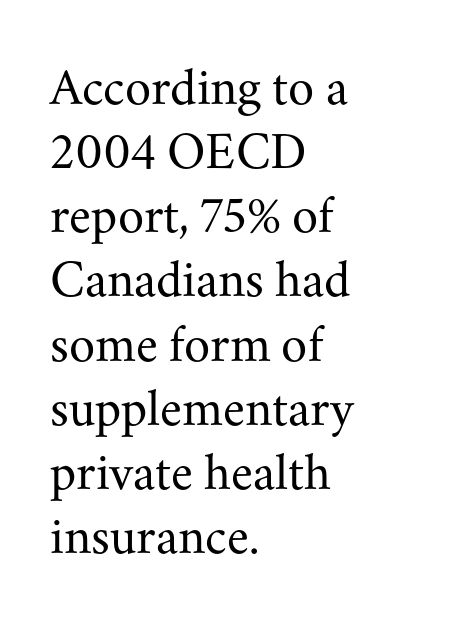
Q: Is the text bold? A: No.
Q: Is the text italic (slanted)? A: No, it is upright.
Q: Is the typeface a serif or a sans-serif typeface? A: Serif.
Q: Is the text underlined? A: No.
Q: How is the paragraph aligned? A: Left-aligned.
Q: Is the spacing between letters normal or unusually wide? A: Normal.
Q: Width (condensed, normal, or wide)? A: Normal.
Q: Stroke contrast? A: Medium.
Q: x-height? A: Small.
Q: Monospaced? A: No.
